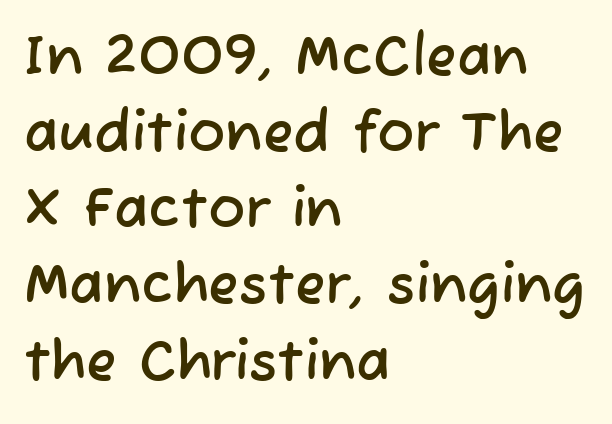
{"serif": "no", "width": "normal", "stroke_contrast": "low", "x_height": "medium", "monospaced": "no", "underline": "no", "align": "left", "line_spacing": "normal", "line_spacing_ratio": 1.36, "letter_spacing": "normal", "letter_spacing_em": 0.0, "glyph_px": 56}
